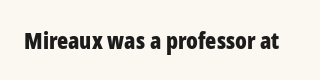
Notice how thick the strokes are: this is what a full bold looks like. In terms of letterspacing, this is plain default setting. The specimen omits any rule beneath the text block's lines. The lettering stays uniformly vertical, giving the passage a roman look.
